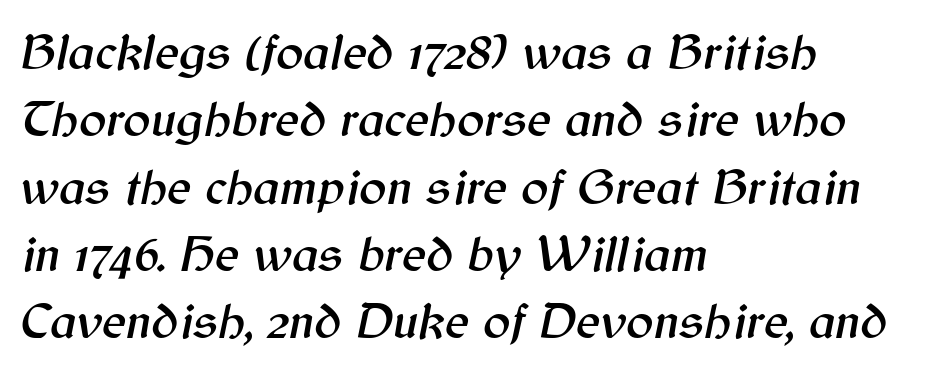
Q: Is the text italic (slanted)? A: Yes, it leans right by about 12 degrees.
Q: Is the text underlined? A: No.
Q: How is the paragraph aligned? A: Left-aligned.
Q: Is the spacing between letters normal or unusually wide? A: Normal.
Q: Is the spacing between lines tight, normal or loose? A: Normal.
Q: Width (condensed, normal, or wide)? A: Normal.
Q: Stroke contrast? A: Medium.
Q: x-height? A: Medium.
Q: Monospaced? A: No.
